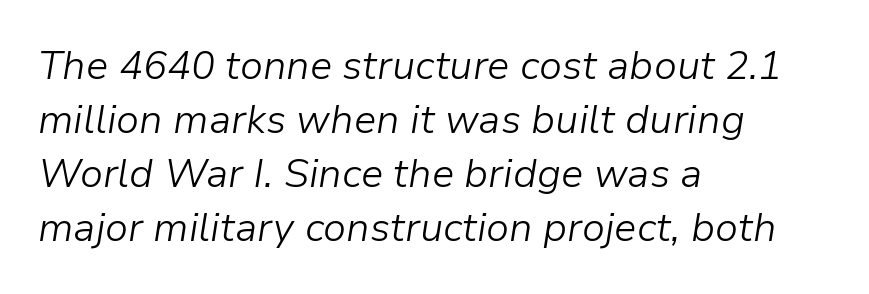
The image shows 40 px light type, italic (leaning right); set left-aligned, normal line spacing (1.35x), normal letter spacing, not underlined; low stroke contrast and a medium x-height.
